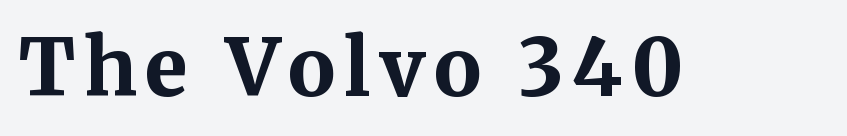
The image shows 79 px bold serif type, upright; set not underlined; medium stroke contrast and a medium x-height.
